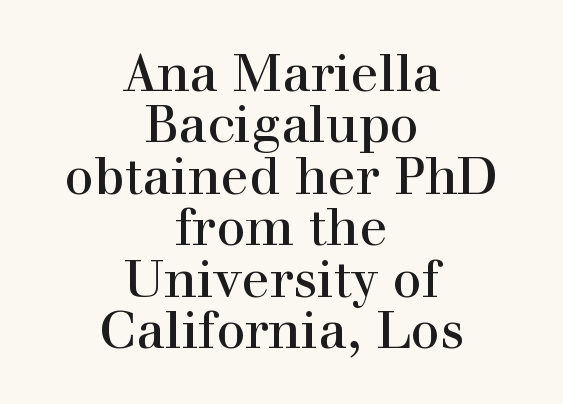
The font family rendered here belongs to the serif group. Alignment: centered. Students, observe: this is what under-led, compact text looks like. Decoration check: the copy has no underline.
